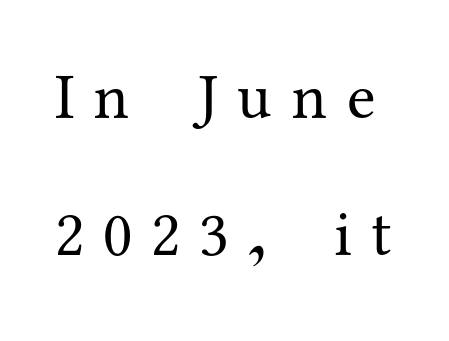
The image shows 65 px regular-weight serif type, upright; set loose line spacing (2.11x), unusually wide letter spacing (+0.29 em), not underlined; medium stroke contrast and a medium x-height.
